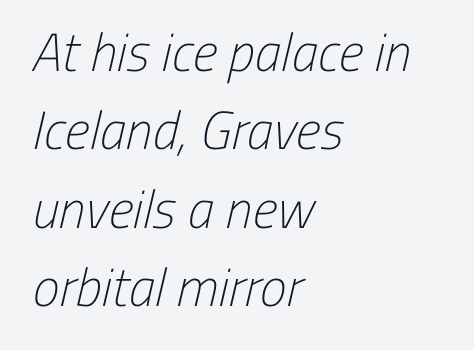
{"serif": "no", "bold": "no", "weight": "light", "width": "condensed", "stroke_contrast": "low", "x_height": "medium", "monospaced": "no", "underline": "no", "align": "left", "line_spacing": "normal", "line_spacing_ratio": 1.45, "letter_spacing": "normal", "letter_spacing_em": 0.0, "glyph_px": 54}
